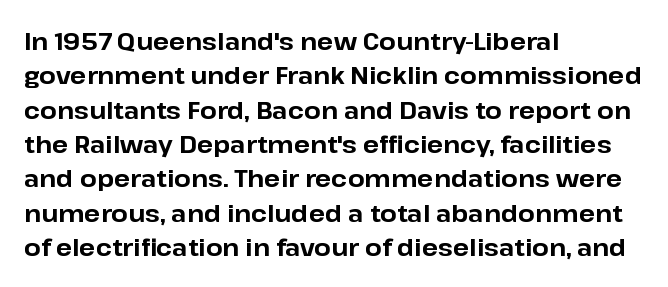
The image shows 24 px bold type, upright; set left-aligned, normal line spacing (1.43x), normal letter spacing, not underlined.
